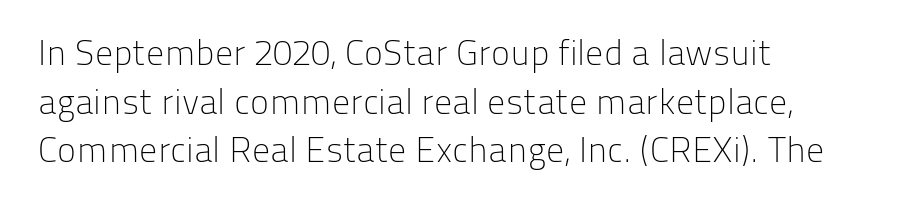
Q: Is the text bold? A: No.
Q: Is the text italic (slanted)? A: No, it is upright.
Q: Is the typeface a serif or a sans-serif typeface? A: Sans-serif.
Q: Is the text underlined? A: No.
Q: How is the paragraph aligned? A: Left-aligned.
Q: Is the spacing between letters normal or unusually wide? A: Normal.
Q: Is the spacing between lines tight, normal or loose? A: Normal.
Q: Width (condensed, normal, or wide)? A: Normal.
Q: Stroke contrast? A: Low.
Q: x-height? A: Medium.
Q: Monospaced? A: No.
